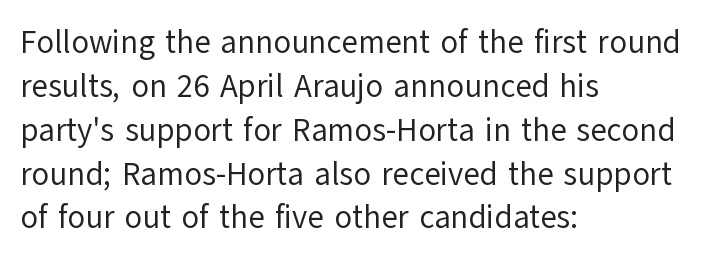
Honestly, there is no underline to notice here at all. The typeface chosen for these lines omits serifs. This sample is left-justified, so line endings fall wherever the words run out. This is the regular roman posture of the typeface.
